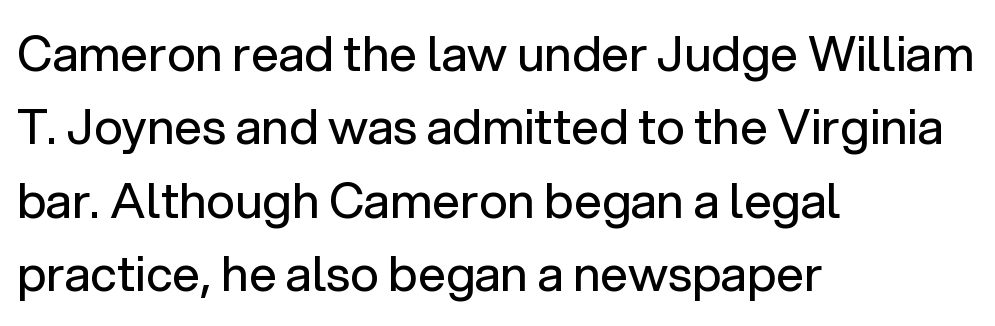
The image shows 49 px regular-weight sans-serif type, upright; set left-aligned, normal line spacing (1.5x), normal letter spacing, not underlined; low stroke contrast and a medium x-height.
